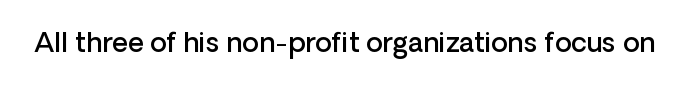
The image shows 27 px text type, upright; set normal letter spacing, not underlined.
